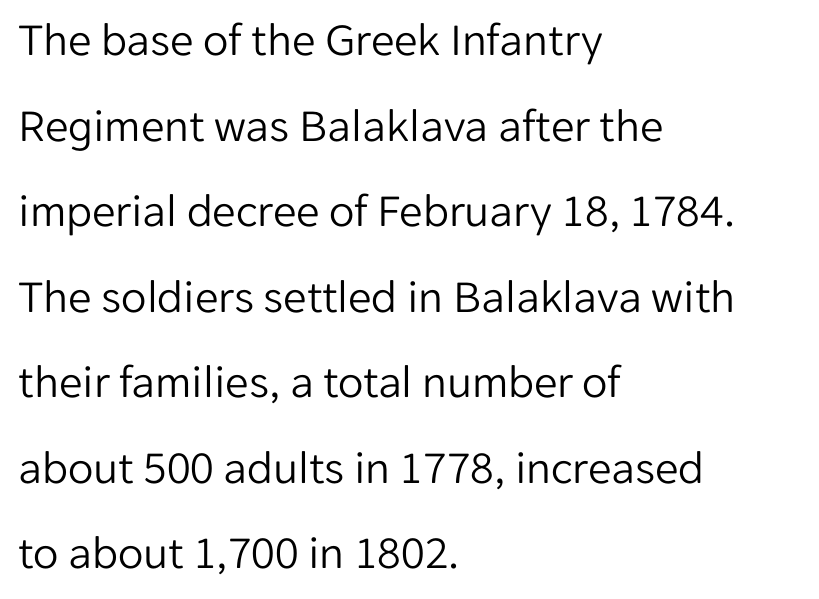
The image shows 47 px light sans-serif type, upright; set left-aligned, line spacing 1.82x, normal letter spacing, not underlined; low stroke contrast and a medium x-height.
